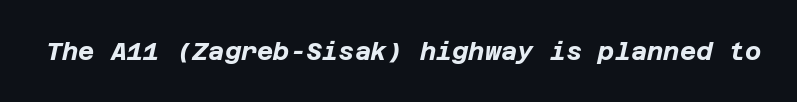
Q: Is the text bold? A: Yes.
Q: Is the text italic (slanted)? A: Yes, it leans right by about 12 degrees.
Q: Is the text underlined? A: No.
Q: Is the spacing between letters normal or unusually wide? A: Normal.
